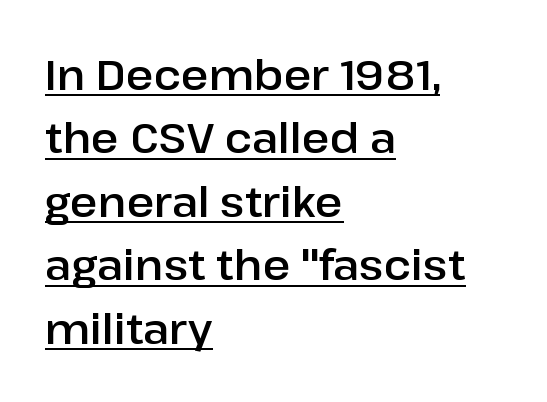
The image shows 42 px sans-serif type, upright; set left-aligned, normal line spacing (1.51x), normal letter spacing, underlined; low stroke contrast and a medium x-height.
